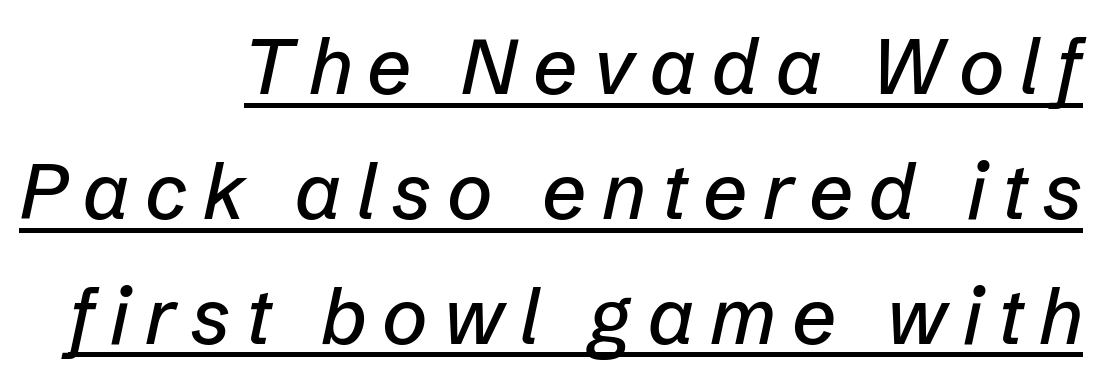
Q: Is the text italic (slanted)? A: Yes, it leans right by about 12 degrees.
Q: Is the text underlined? A: Yes.
Q: How is the paragraph aligned? A: Right-aligned.
Q: Is the spacing between letters normal or unusually wide? A: Unusually wide.
Q: Is the spacing between lines tight, normal or loose? A: Normal.
Q: Width (condensed, normal, or wide)? A: Normal.
Q: Stroke contrast? A: Low.
Q: x-height? A: Medium.
Q: Monospaced? A: No.
